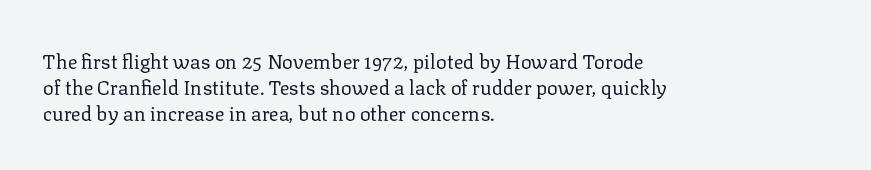
Q: Is the text bold? A: No.
Q: Is the text italic (slanted)? A: No, it is upright.
Q: Is the text underlined? A: No.
Q: How is the paragraph aligned? A: Left-aligned.
Q: Is the spacing between letters normal or unusually wide? A: Normal.
Q: Is the spacing between lines tight, normal or loose? A: Normal.
